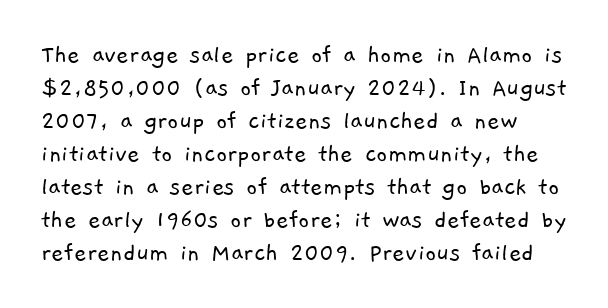
Is the type heavy? It reads as light-to-regular instead. The words here are not underlined. There is no visible air inserted between adjacent glyphs.
